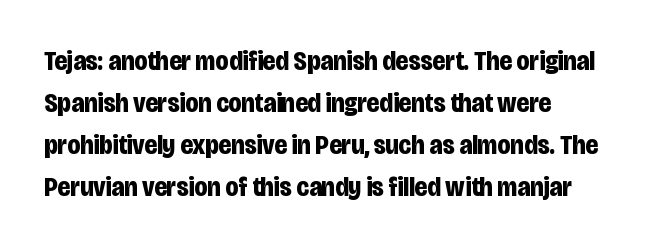
Baseline-to-baseline distance is the conventional proportion of letter height. Each row of text sits above clean, open space. This is the regular roman posture of the typeface. Here the glyphs are tracked normally, forming tight word shapes. Weight check: bold — yes, fully.
